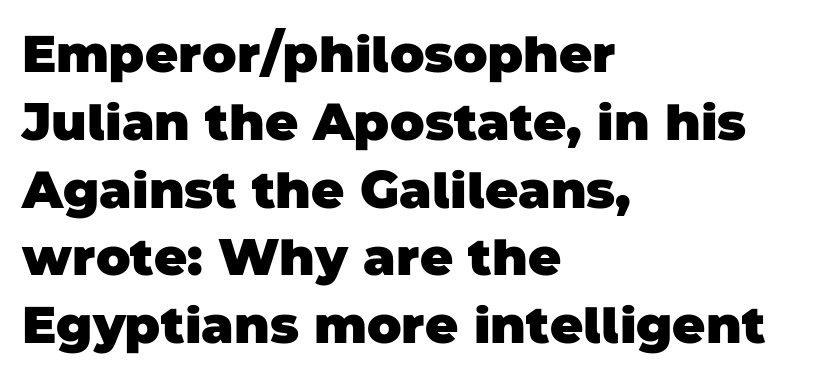
The image shows 51 px heavy sans-serif type; set left-aligned, normal line spacing (1.33x), normal letter spacing, not underlined; low stroke contrast and a large x-height.
